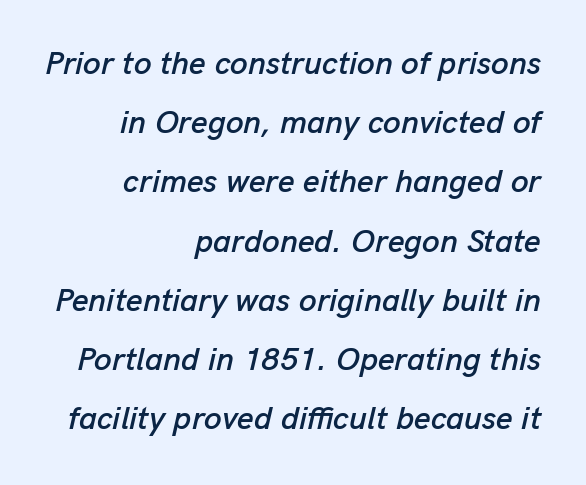
{"italic": "yes", "lean": "right", "slant_degrees": 13, "width": "normal", "stroke_contrast": "low", "x_height": "medium", "monospaced": "no", "underline": "no", "align": "right", "line_spacing_ratio": 1.85, "letter_spacing": "normal", "letter_spacing_em": 0.0, "glyph_px": 32}
